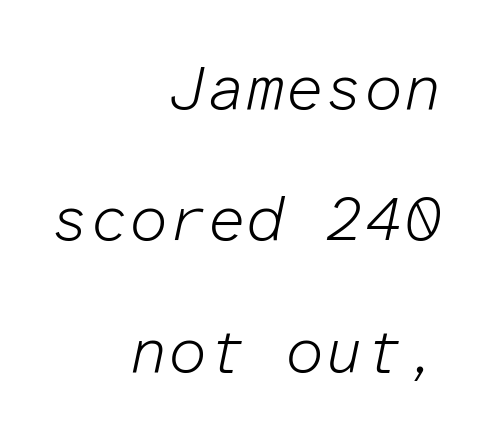
{"italic": "yes", "lean": "right", "slant_degrees": 12, "bold": "no", "weight": "light", "width": "normal", "stroke_contrast": "low", "x_height": "medium", "monospaced": "yes", "underline": "no", "align": "right", "line_spacing": "loose", "line_spacing_ratio": 2.12, "letter_spacing": "normal", "letter_spacing_em": 0.0, "glyph_px": 62}
